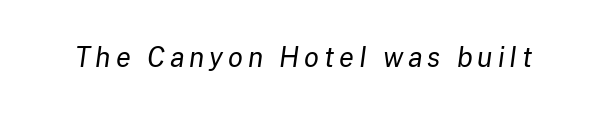
Q: Is the text bold? A: No.
Q: Is the text italic (slanted)? A: Yes, it leans right by about 8 degrees.
Q: Is the text underlined? A: No.
